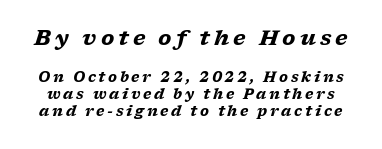
Q: Is the text bold? A: Yes.
Q: Is the text italic (slanted)? A: Yes, it leans right by about 17 degrees.
Q: Is the text underlined? A: No.
Q: Which block of text is set in a larger size, the first (top) or the second (bottom)? A: The first (top) one.
